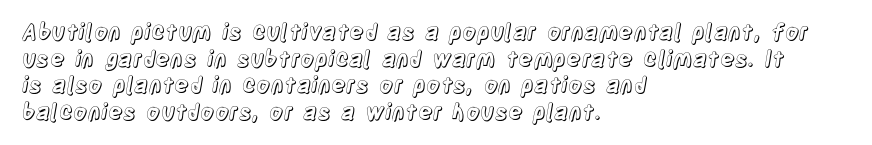
The image shows 22 px text type; set left-aligned, line spacing 1.21x, normal letter spacing, not underlined.
